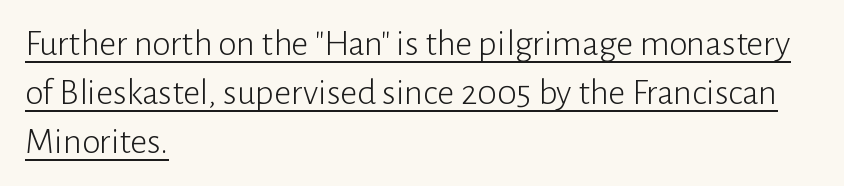
The image shows 37 px light sans-serif type, upright; set left-aligned, normal line spacing (1.32x), normal letter spacing, underlined; low stroke contrast and a medium x-height.
